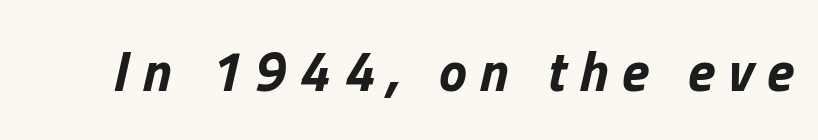
{"italic": "yes", "lean": "right", "slant_degrees": 13, "bold": "yes", "weight": "bold", "width": "normal", "stroke_contrast": "low", "x_height": "medium", "monospaced": "no", "underline": "no", "letter_spacing": "wide", "letter_spacing_em": 0.24, "glyph_px": 56}
